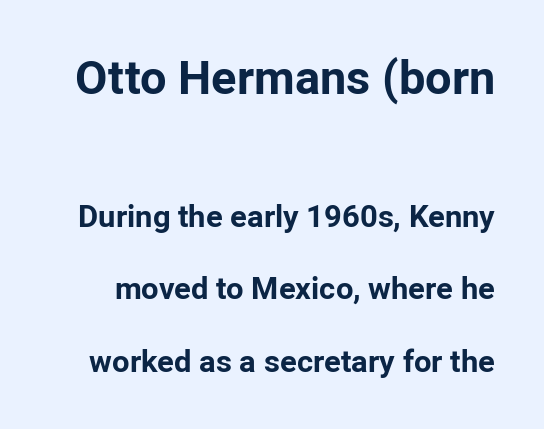
{"serif": "no", "italic": "no", "bold": "yes", "weight": "bold", "width": "normal", "stroke_contrast": "low", "x_height": "medium", "monospaced": "no", "underline": "no", "line_spacing": "loose", "line_spacing_ratio": 2.34, "letter_spacing": "normal", "letter_spacing_em": 0.0, "larger_block": "first", "size_ratio": 1.52, "glyph_px": 47}
